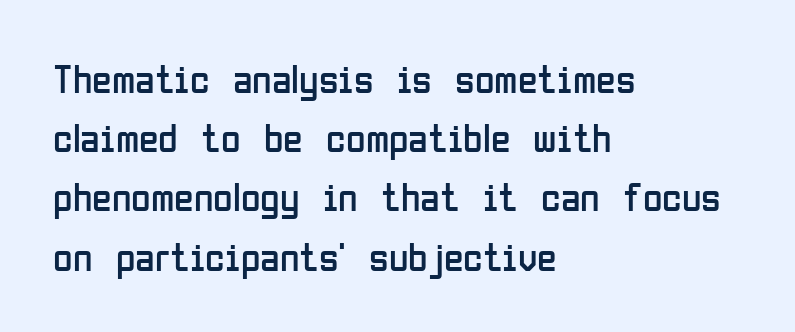
A normal amount of white space separates one row of letters from the next. The strip under each line holds only bare page. Where is the straight margin? On the left. Note: no serifs on the glyphs. Is this a fixed-width face? No — the glyphs have proportional, varying widths.
